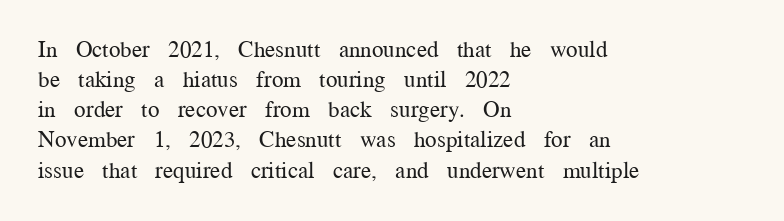
Q: Is the text bold? A: No.
Q: Is the text italic (slanted)? A: No, it is upright.
Q: Is the text underlined? A: No.
Q: How is the paragraph aligned? A: Left-aligned.
Q: Is the spacing between letters normal or unusually wide? A: Normal.
Q: Is the spacing between lines tight, normal or loose? A: Normal.
